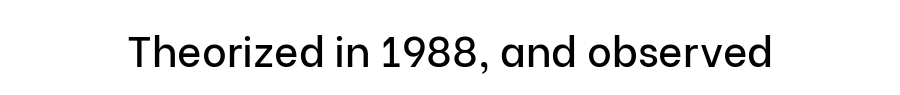
{"serif": "no", "italic": "no", "width": "normal", "stroke_contrast": "low", "x_height": "medium", "monospaced": "no", "underline": "no", "align": "center", "letter_spacing": "normal", "letter_spacing_em": 0.0, "glyph_px": 42}
